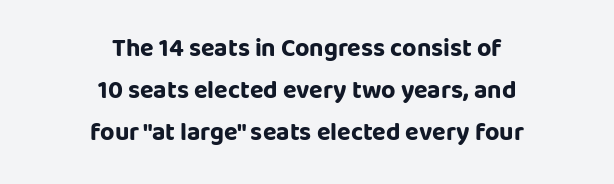
The letters are bold, with thick, heavy strokes. The space beneath each line is pristine and unruled. Italic: no, the glyphs are upright roman. Each line is balanced around a shared central axis. Baseline-to-baseline distance is the conventional proportion of letter height.
